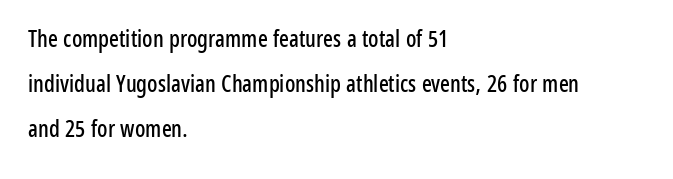
{"italic": "no", "underline": "no", "align": "left", "line_spacing": "loose", "line_spacing_ratio": 1.96, "letter_spacing": "normal", "letter_spacing_em": 0.0, "glyph_px": 23}
